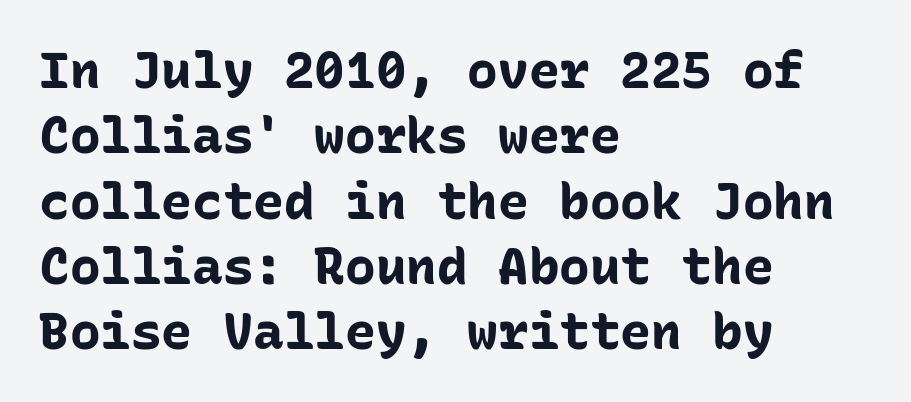
Regular leading. The typeface chosen for these lines omits serifs. This rendering uses left alignment, leaving the right contour irregular. On the weight axis this lands at bold, roughly 700. The rendering uses typewriter-style spacing with identical character cells. Tall strokes in this sample are plumb rather than angled.
